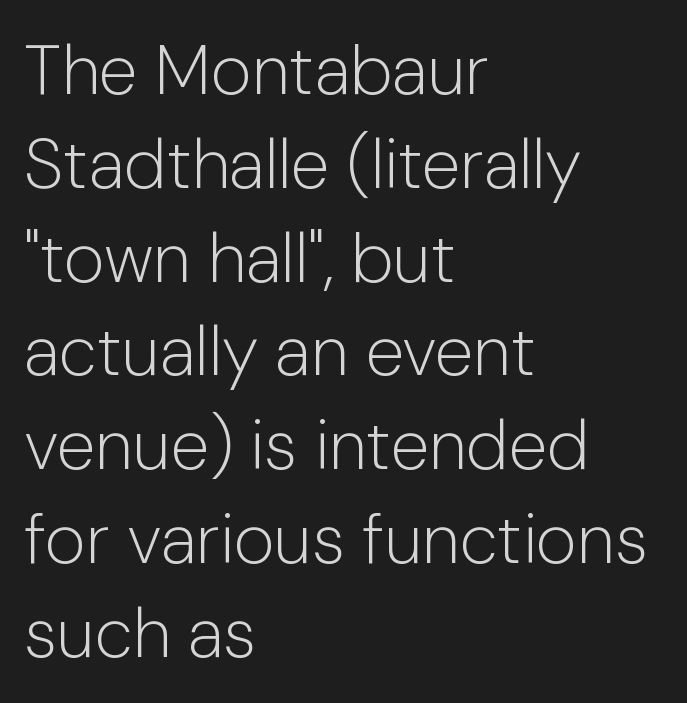
The image shows 70 px light sans-serif type, upright; set left-aligned, normal line spacing (1.34x), normal letter spacing, not underlined; low stroke contrast and a medium x-height.
